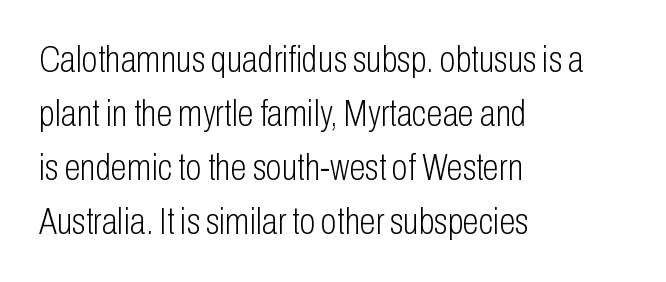
{"serif": "no", "italic": "no", "bold": "no", "weight": "light", "width": "condensed", "stroke_contrast": "low", "x_height": "medium", "monospaced": "no", "underline": "no", "align": "left", "line_spacing": "normal", "line_spacing_ratio": 1.46, "letter_spacing": "normal", "letter_spacing_em": 0.0, "glyph_px": 37}
